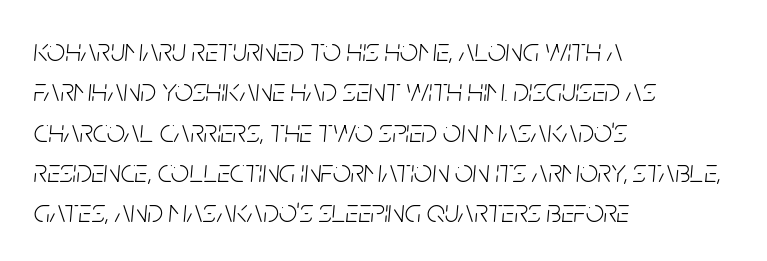
The image shows 32 px light, condensed type, italic (leaning right); set left-aligned, normal line spacing (1.26x), normal letter spacing, not underlined; low stroke contrast and a large x-height.
